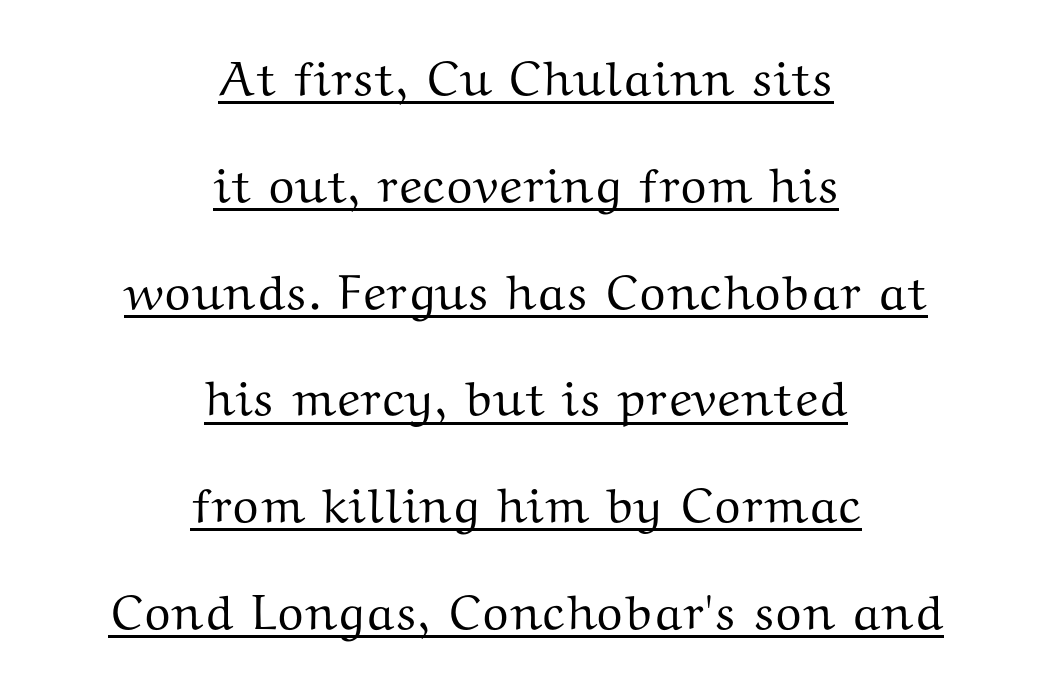
Q: Is the text italic (slanted)? A: No, it is upright.
Q: Is the typeface a serif or a sans-serif typeface? A: Serif.
Q: Is the text underlined? A: Yes.
Q: How is the paragraph aligned? A: Centered.
Q: Is the spacing between letters normal or unusually wide? A: Normal.
Q: Is the spacing between lines tight, normal or loose? A: Loose.
Q: Width (condensed, normal, or wide)? A: Wide.
Q: Stroke contrast? A: Medium.
Q: x-height? A: Medium.
Q: Monospaced? A: No.
